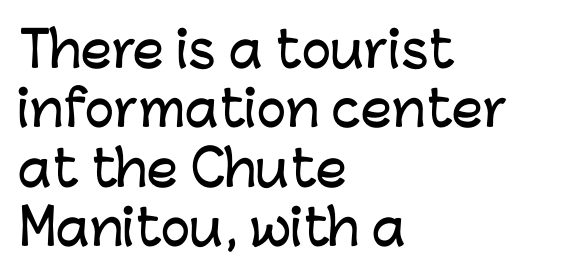
Q: Is the text italic (slanted)? A: No, it is upright.
Q: Is the typeface a serif or a sans-serif typeface? A: Sans-serif.
Q: Is the text underlined? A: No.
Q: How is the paragraph aligned? A: Left-aligned.
Q: Is the spacing between letters normal or unusually wide? A: Normal.
Q: Width (condensed, normal, or wide)? A: Normal.
Q: Stroke contrast? A: Low.
Q: x-height? A: Medium.
Q: Monospaced? A: No.
